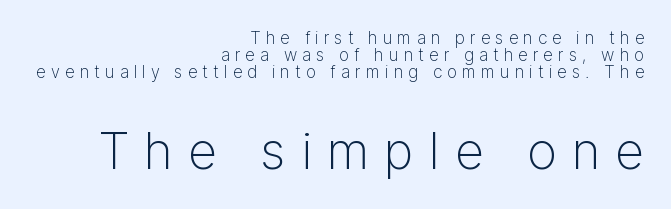
Q: Is the text bold? A: No.
Q: Is the text italic (slanted)? A: No, it is upright.
Q: Is the typeface a serif or a sans-serif typeface? A: Sans-serif.
Q: Is the text underlined? A: No.
Q: How is the paragraph aligned? A: Right-aligned.
Q: Is the spacing between letters normal or unusually wide? A: Unusually wide.
Q: Is the spacing between lines tight, normal or loose? A: Tight.
Q: Which block of text is set in a larger size, the first (top) or the second (bottom)? A: The second (bottom) one.
Q: Width (condensed, normal, or wide)? A: Normal.
Q: Stroke contrast? A: Low.
Q: x-height? A: Medium.
Q: Monospaced? A: No.
